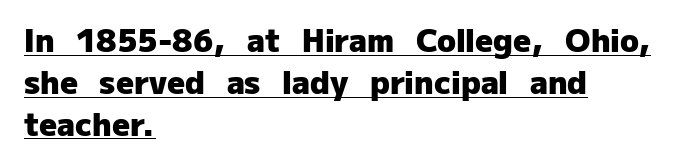
Check the space under the baseline: a stroke is drawn there. In terms of letterspacing, this is plain default setting. Italic: no, the glyphs are upright roman. Nothing sits at the stroke ends, so this counts as sans-serif.
